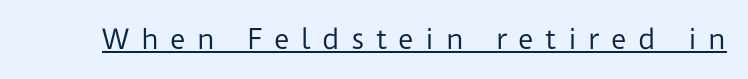
{"italic": "no", "bold": "no", "underline": "yes", "letter_spacing": "wide", "letter_spacing_em": 0.42, "glyph_px": 27}
